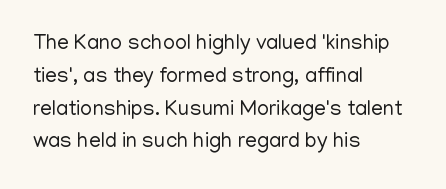
The image shows 21 px text type, upright; set left-aligned, normal line spacing (1.56x), normal letter spacing, not underlined.
